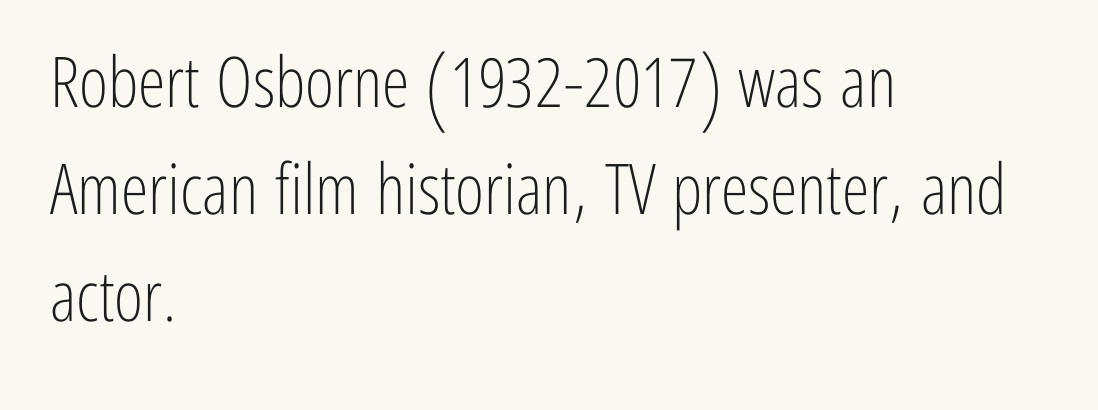
Serifs: no, the terminals of the letterforms are clean. A clean baseline with only descenders dipping below it. Looks like regular typesetting: each glyph gets only the width it needs. How are the letters spaced? Ordinarily, with no added tracking. Heft: none added — not bold.
